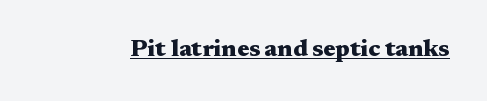
Q: Is the text bold? A: Yes.
Q: Is the text italic (slanted)? A: No, it is upright.
Q: Is the text underlined? A: Yes.
Q: Is the spacing between letters normal or unusually wide? A: Normal.
